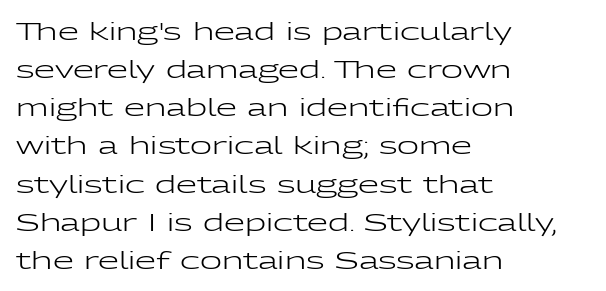
Is there much room between lines? A standard amount, neither cramped nor airy. A roman cut, with each character standing at attention. How are the letters spaced? Ordinarily, with no added tracking. This rendering features lettering with no underline. The paragraph shown leans on its left margin. The weight tops out at a normal text grade.
